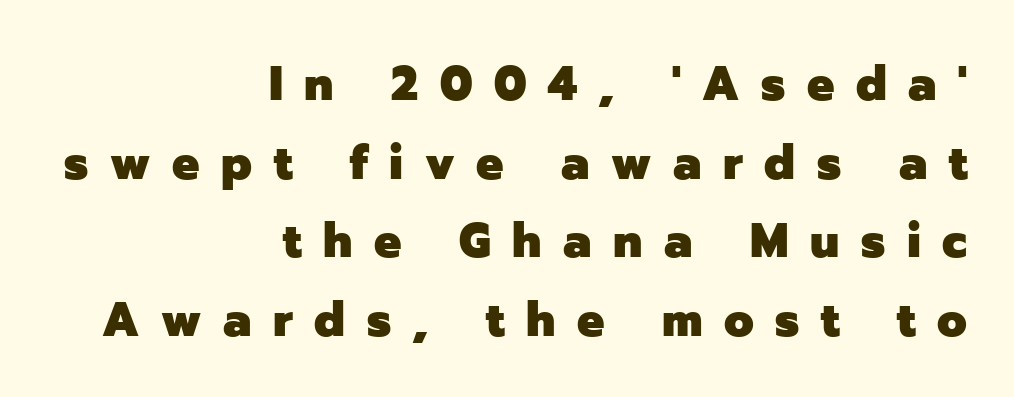
{"serif": "no", "italic": "no", "bold": "yes", "weight": "heavy", "width": "normal", "stroke_contrast": "low", "x_height": "medium", "monospaced": "no", "underline": "no", "align": "right", "line_spacing": "normal", "line_spacing_ratio": 1.64, "letter_spacing": "wide", "letter_spacing_em": 0.45, "glyph_px": 48}
